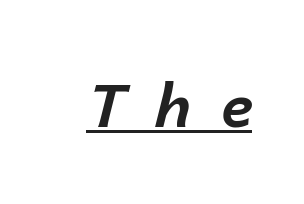
The image shows 60 px bold type, italic (leaning right); set unusually wide letter spacing (+0.49 em), underlined; low stroke contrast and a medium x-height.
